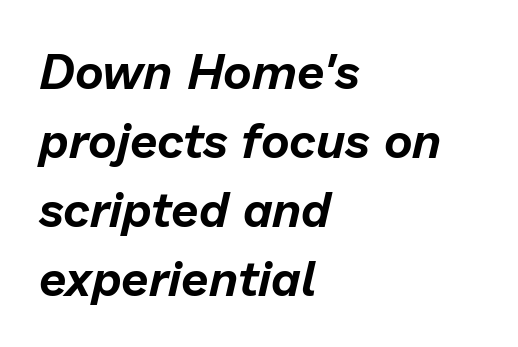
Notice how the stems are inclined rather than vertical — that's the hallmark of italics. Look at the tracking — it's just the regular setting, nothing added. This sample is left-justified, so line endings fall wherever the words run out. Bare-footed words on every line. The rendering uses natural spacing where letterforms have individual widths.
